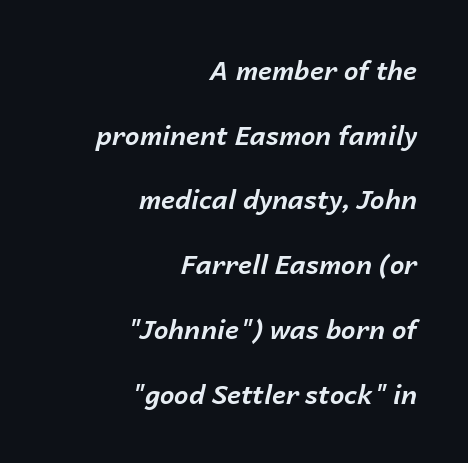
Q: Is the text bold? A: Yes.
Q: Is the text italic (slanted)? A: Yes, it leans right by about 14 degrees.
Q: Is the text underlined? A: No.
Q: How is the paragraph aligned? A: Right-aligned.
Q: Is the spacing between letters normal or unusually wide? A: Normal.
Q: Is the spacing between lines tight, normal or loose? A: Loose.
